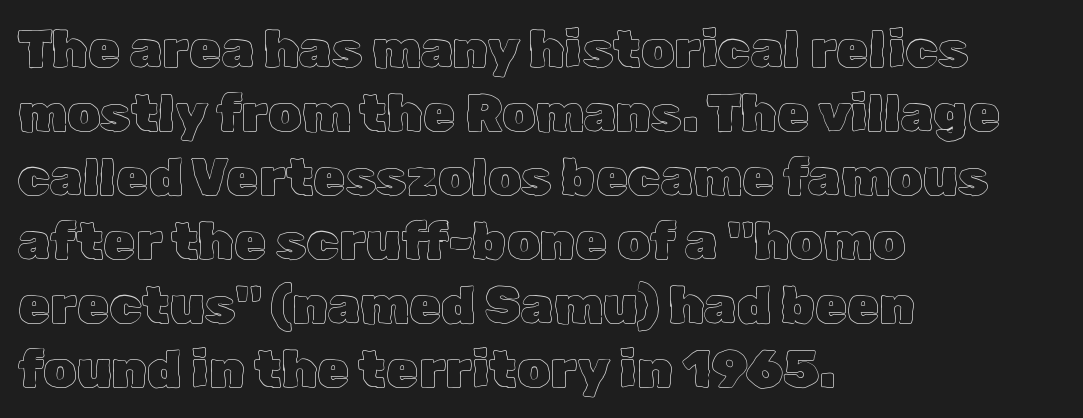
The foot of each line stays bare and open. Typeset ragged right — the left edge is the straight one. The type sits square on the baseline with zero lean. Note the varied advance widths — an 'i' is clearly narrower than an 'm'. Tracking value appears to be zero — textbook default spacing.
